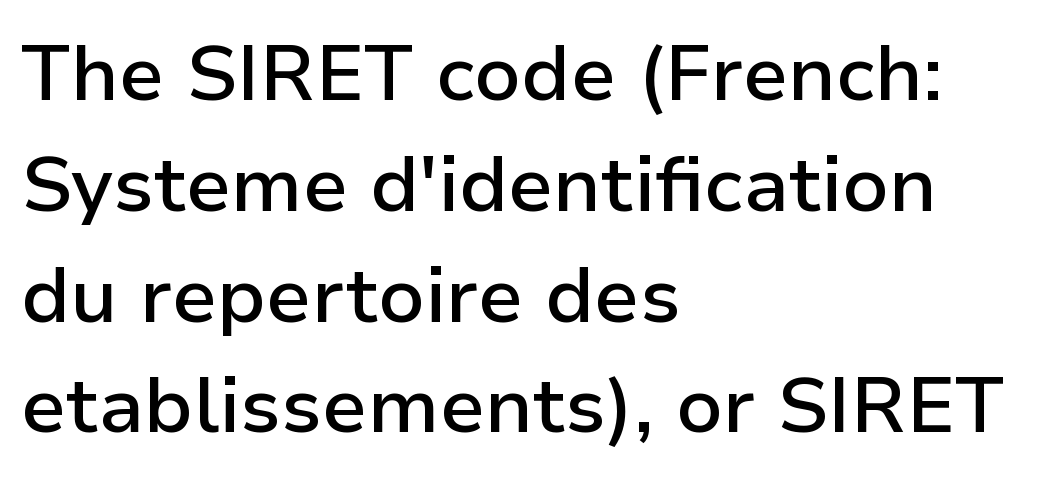
{"serif": "no", "italic": "no", "bold": "semi", "weight": "semibold", "width": "normal", "stroke_contrast": "low", "x_height": "medium", "monospaced": "no", "underline": "no", "align": "left", "line_spacing": "normal", "line_spacing_ratio": 1.42, "letter_spacing": "normal", "letter_spacing_em": 0.0, "glyph_px": 78}
